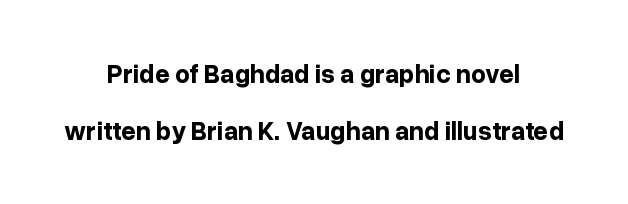
The image shows 26 px bold type, upright; set centered, loose line spacing (2.2x), normal letter spacing, not underlined.
